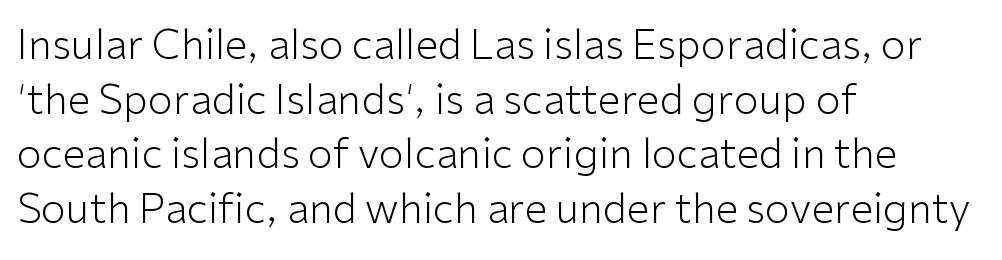
Q: Is the text bold? A: No.
Q: Is the text italic (slanted)? A: No, it is upright.
Q: Is the typeface a serif or a sans-serif typeface? A: Sans-serif.
Q: Is the text underlined? A: No.
Q: How is the paragraph aligned? A: Left-aligned.
Q: Is the spacing between letters normal or unusually wide? A: Normal.
Q: Is the spacing between lines tight, normal or loose? A: Normal.
Q: Width (condensed, normal, or wide)? A: Normal.
Q: Stroke contrast? A: Low.
Q: x-height? A: Medium.
Q: Monospaced? A: No.
